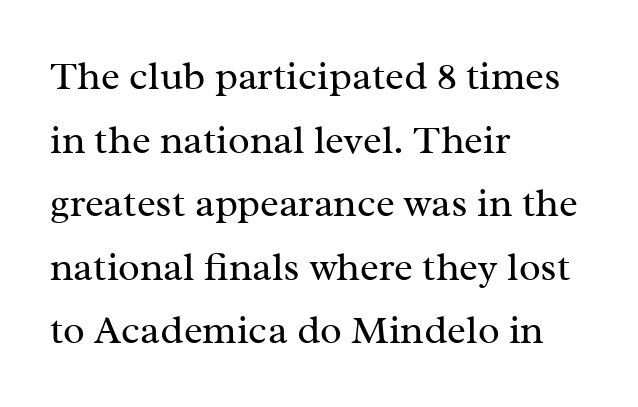
Q: Is the text bold? A: No.
Q: Is the text italic (slanted)? A: No, it is upright.
Q: Is the typeface a serif or a sans-serif typeface? A: Serif.
Q: Is the text underlined? A: No.
Q: How is the paragraph aligned? A: Left-aligned.
Q: Is the spacing between letters normal or unusually wide? A: Normal.
Q: Is the spacing between lines tight, normal or loose? A: Normal.
Q: Width (condensed, normal, or wide)? A: Normal.
Q: Stroke contrast? A: Medium.
Q: x-height? A: Medium.
Q: Monospaced? A: No.
